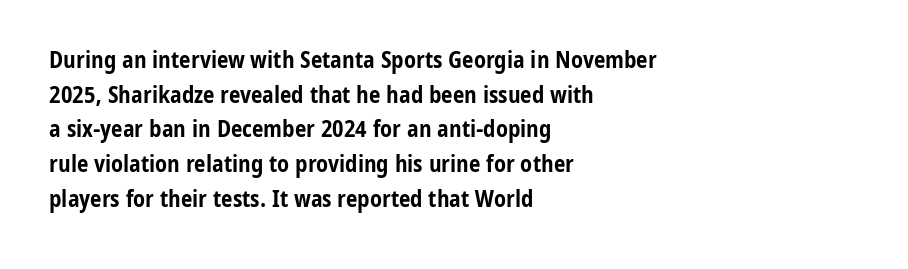
The image shows 23 px bold type, upright; set left-aligned, normal line spacing (1.51x), normal letter spacing, not underlined.
